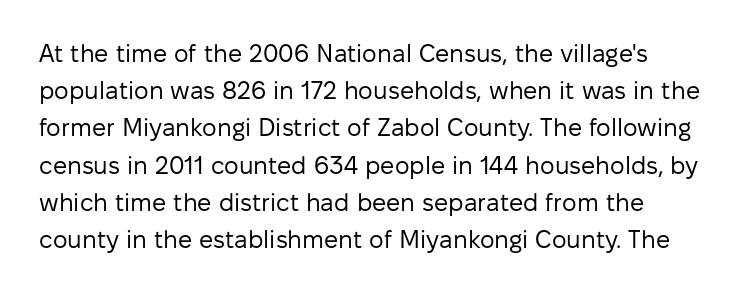
Q: Is the text bold? A: No.
Q: Is the text italic (slanted)? A: No, it is upright.
Q: Is the text underlined? A: No.
Q: Is the spacing between letters normal or unusually wide? A: Normal.
Q: Is the spacing between lines tight, normal or loose? A: Normal.
